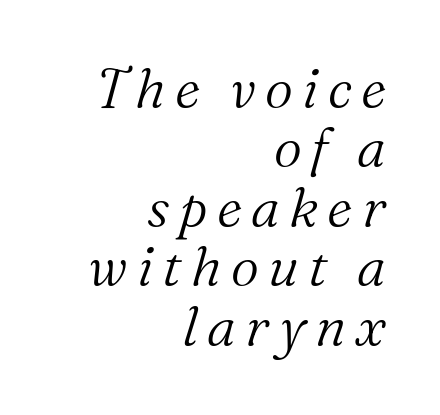
{"serif": "yes", "italic": "yes", "lean": "right", "slant_degrees": 16, "bold": "no", "weight": "light", "width": "normal", "stroke_contrast": "medium", "x_height": "medium", "monospaced": "no", "underline": "no", "align": "right", "line_spacing": "tight", "line_spacing_ratio": 1.08, "glyph_px": 55}
